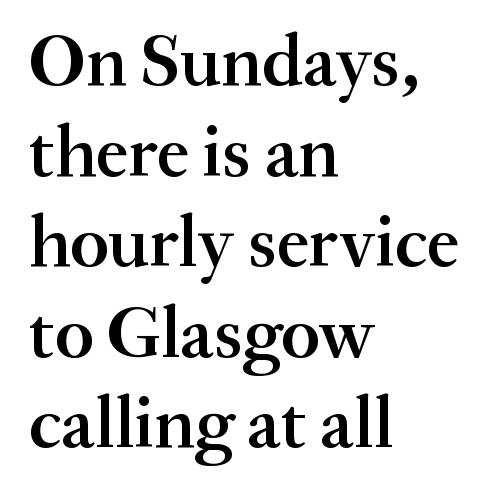
Q: Is the text bold? A: Semi-bold.
Q: Is the text italic (slanted)? A: No, it is upright.
Q: Is the typeface a serif or a sans-serif typeface? A: Serif.
Q: Is the text underlined? A: No.
Q: How is the paragraph aligned? A: Left-aligned.
Q: Is the spacing between letters normal or unusually wide? A: Normal.
Q: Width (condensed, normal, or wide)? A: Normal.
Q: Stroke contrast? A: Medium.
Q: x-height? A: Small.
Q: Monospaced? A: No.
